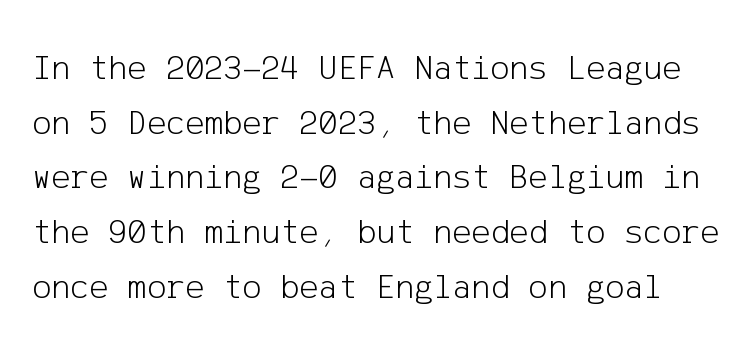
The image shows 36 px light sans-serif type, upright; set normal line spacing (1.52x), normal letter spacing, not underlined; low stroke contrast and a medium x-height.
